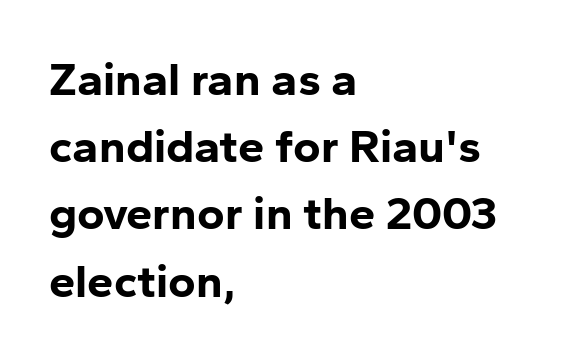
The image shows 47 px bold sans-serif type, upright; set left-aligned, normal line spacing (1.43x), normal letter spacing, not underlined; low stroke contrast and a medium x-height.
